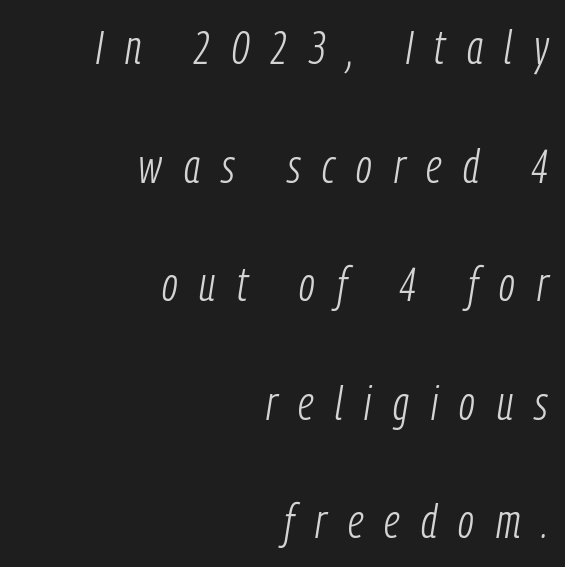
Q: Is the text bold? A: No.
Q: Is the text italic (slanted)? A: Yes, it leans right by about 9 degrees.
Q: Is the text underlined? A: No.
Q: How is the paragraph aligned? A: Right-aligned.
Q: Is the spacing between letters normal or unusually wide? A: Unusually wide.
Q: Is the spacing between lines tight, normal or loose? A: Loose.
Q: Width (condensed, normal, or wide)? A: Condensed.
Q: Stroke contrast? A: Low.
Q: x-height? A: Medium.
Q: Monospaced? A: No.
